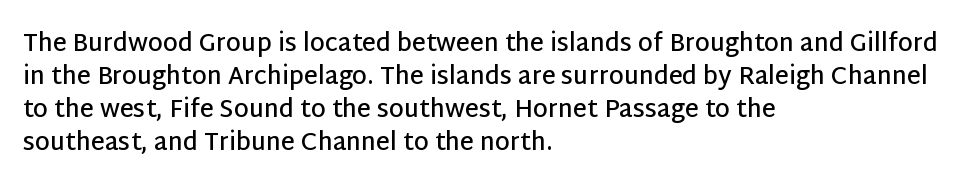
The image shows 24 px text type, upright; set left-aligned, normal line spacing (1.38x), normal letter spacing, not underlined.
